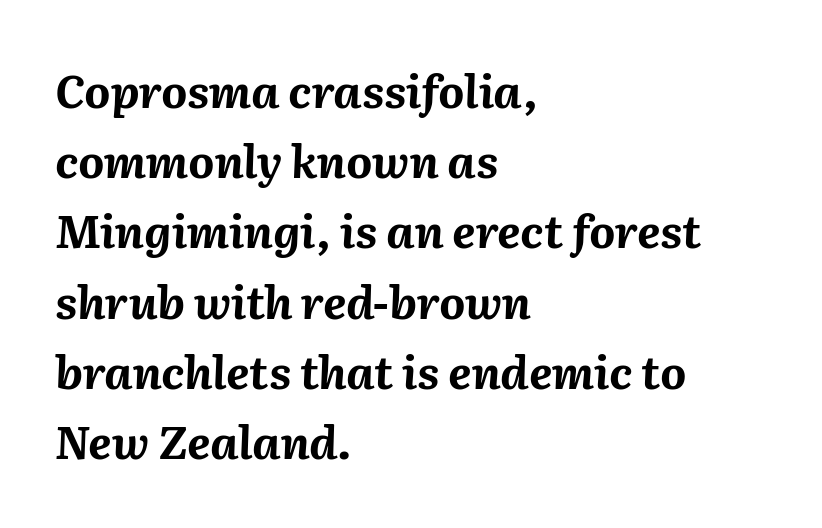
Q: Is the text bold? A: Yes.
Q: Is the text italic (slanted)? A: Yes, it leans right by about 2 degrees.
Q: Is the text underlined? A: No.
Q: How is the paragraph aligned? A: Left-aligned.
Q: Is the spacing between letters normal or unusually wide? A: Normal.
Q: Is the spacing between lines tight, normal or loose? A: Normal.
Q: Width (condensed, normal, or wide)? A: Normal.
Q: Stroke contrast? A: Medium.
Q: x-height? A: Medium.
Q: Monospaced? A: No.
